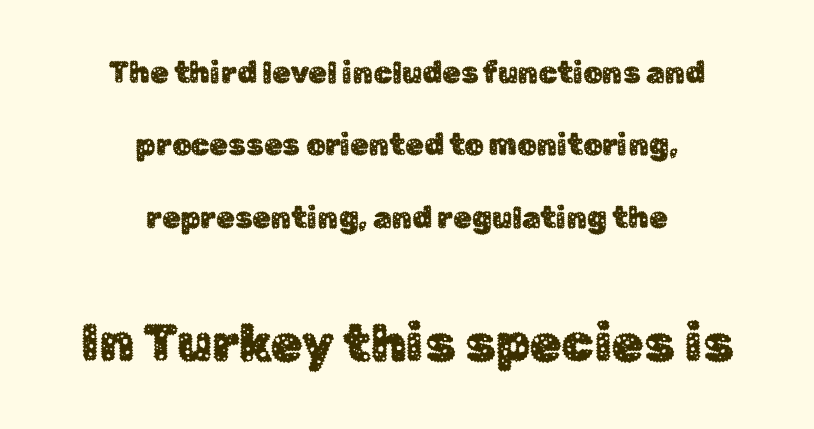
The image shows 52 px sans-serif type, upright; set centered, loose line spacing (2.41x), normal letter spacing, not underlined; the second (bottom) block is 1.73x larger; low stroke contrast and a medium x-height.
